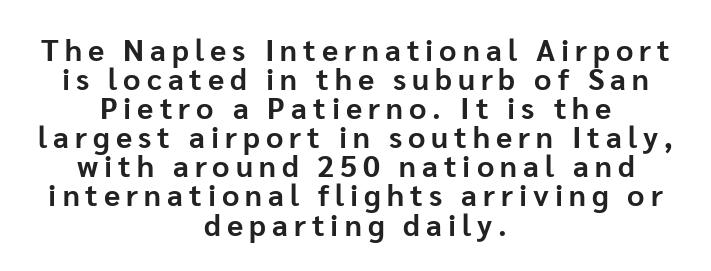
The image shows 30 px bold sans-serif type, upright; set centered, tight line spacing (0.97x), unusually wide letter spacing (+0.2 em), not underlined; low stroke contrast and a medium x-height.
